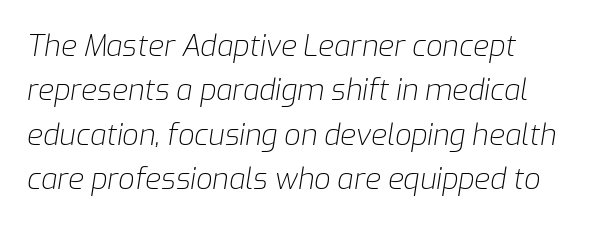
Q: Is the text bold? A: No.
Q: Is the text italic (slanted)? A: Yes, it leans right by about 9 degrees.
Q: Is the text underlined? A: No.
Q: How is the paragraph aligned? A: Left-aligned.
Q: Is the spacing between letters normal or unusually wide? A: Normal.
Q: Is the spacing between lines tight, normal or loose? A: Normal.
Q: Width (condensed, normal, or wide)? A: Normal.
Q: Stroke contrast? A: Low.
Q: x-height? A: Medium.
Q: Monospaced? A: No.
